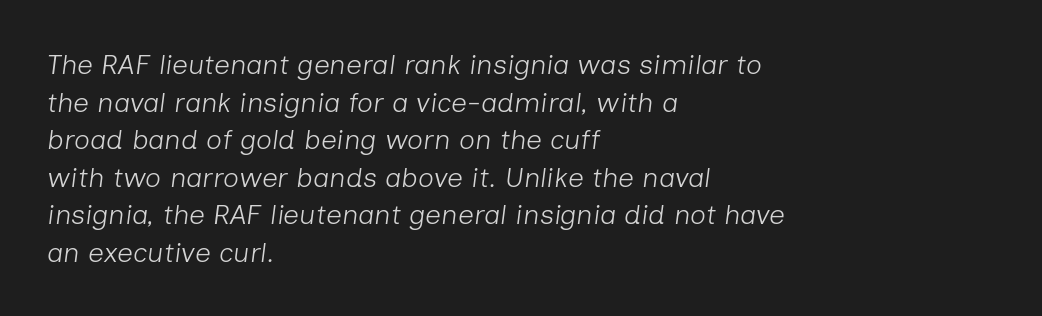
{"italic": "yes", "lean": "right", "slant_degrees": 7, "bold": "no", "weight": "light", "width": "normal", "stroke_contrast": "low", "x_height": "medium", "monospaced": "no", "underline": "no", "align": "left", "line_spacing": "normal", "line_spacing_ratio": 1.34, "letter_spacing": "normal", "letter_spacing_em": 0.0, "glyph_px": 28}
